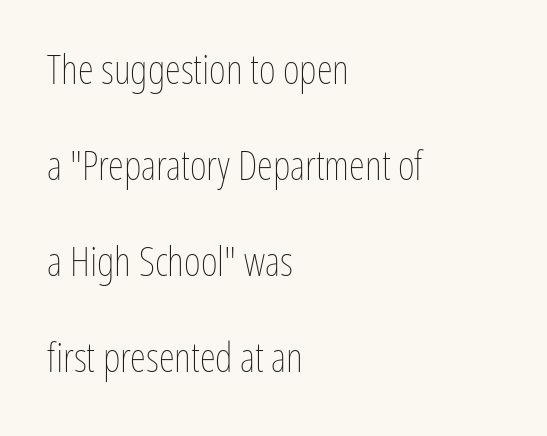
The image shows 41 px thin, condensed type, upright; set left-aligned, loose line spacing (2.34x), normal letter spacing, not underlined; low stroke contrast and a medium x-height.
